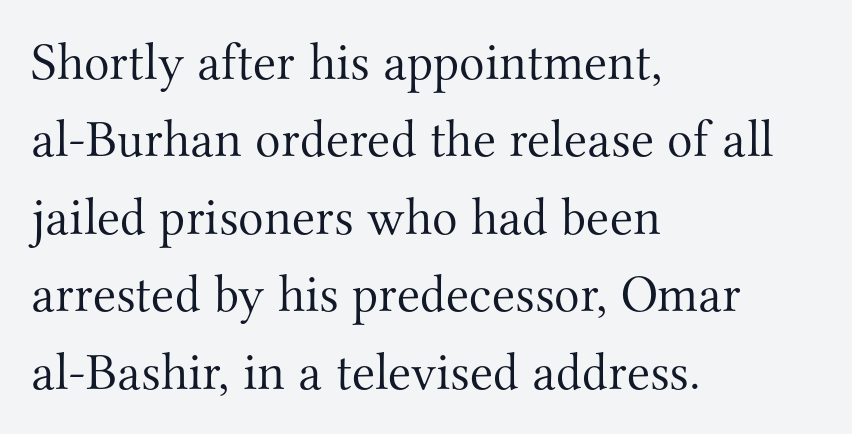
The weight would be labelled regular, book, light, or lighter still. Characters remain perfectly vertical along every line. Type style note: has serifs. Each letter keeps its own natural width here, so spacing adapts to shape.
